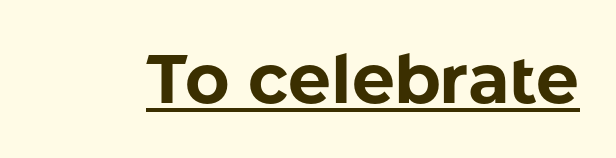
Q: Is the text bold? A: Yes.
Q: Is the text italic (slanted)? A: No, it is upright.
Q: Is the typeface a serif or a sans-serif typeface? A: Sans-serif.
Q: Is the text underlined? A: Yes.
Q: Is the spacing between letters normal or unusually wide? A: Normal.
Q: Width (condensed, normal, or wide)? A: Normal.
Q: Stroke contrast? A: Low.
Q: x-height? A: Medium.
Q: Monospaced? A: No.
